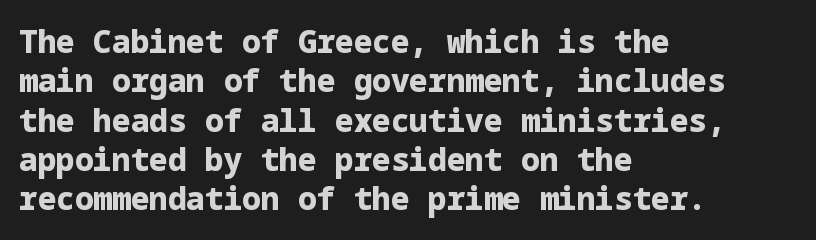
Just letters on the line, the space beneath them empty. The setting favours the left margin, as ordinary paragraphs usually do. The rows are spaced the way most documents space them. A roman cut, with each character standing at attention. Honestly, the letter spacing is just normal — you wouldn't notice it. The strokes are fattened all the way to bold.
